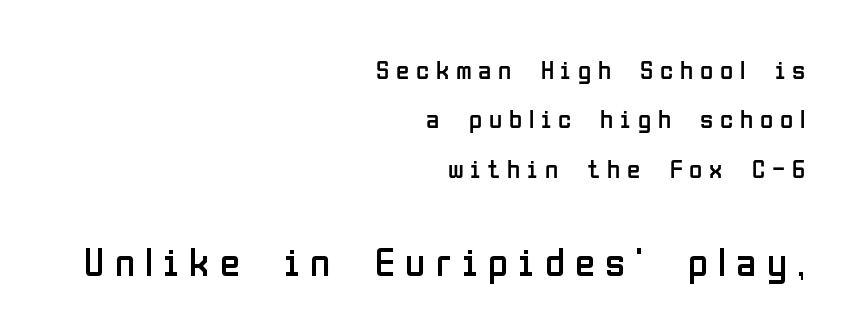
{"serif": "no", "italic": "no", "bold": "no", "weight": "regular", "width": "condensed", "stroke_contrast": "low", "x_height": "medium", "monospaced": "no", "underline": "no", "align": "right", "line_spacing_ratio": 1.83, "letter_spacing": "wide", "letter_spacing_em": 0.25, "larger_block": "second", "size_ratio": 1.52, "glyph_px": 41}
